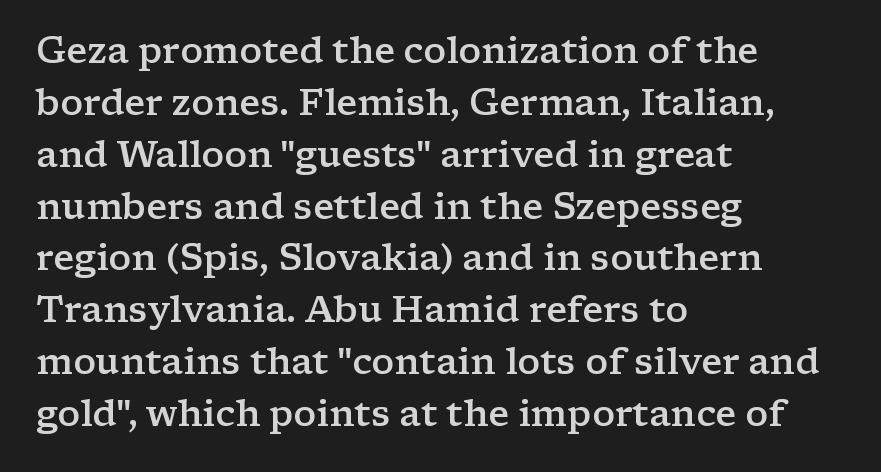
The string is rendered with underlining switched off. This is the in-between weight designers call semibold or demi. Quick note: interline space is typical. The letters stand straight up with perfectly vertical stems.
